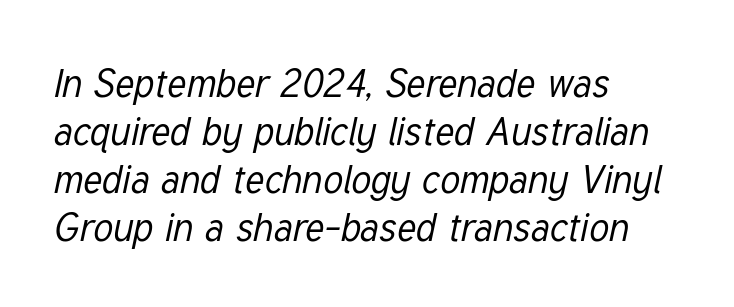
{"italic": "yes", "lean": "right", "slant_degrees": 12, "bold": "no", "weight": "regular", "width": "condensed", "stroke_contrast": "low", "x_height": "medium", "monospaced": "no", "underline": "no", "align": "left", "line_spacing_ratio": 1.23, "letter_spacing": "normal", "letter_spacing_em": 0.0, "glyph_px": 39}
